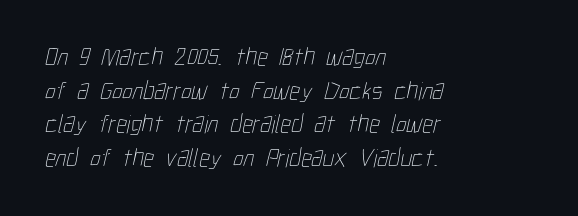
{"bold": "no", "underline": "no", "align": "left", "line_spacing": "normal", "line_spacing_ratio": 1.29, "letter_spacing": "normal", "letter_spacing_em": 0.0, "glyph_px": 26}
